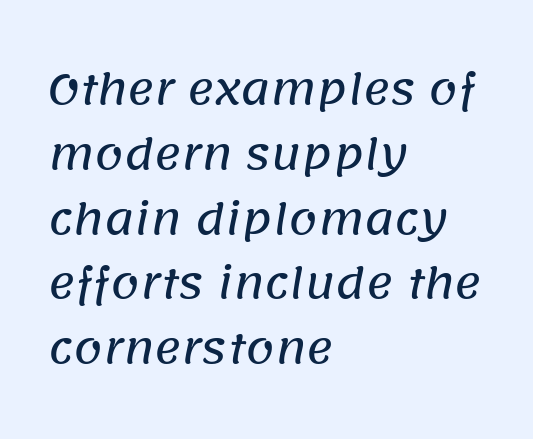
{"serif": "no", "width": "normal", "stroke_contrast": "low", "x_height": "large", "monospaced": "no", "underline": "no", "align": "left", "line_spacing": "normal", "line_spacing_ratio": 1.58, "letter_spacing": "normal", "letter_spacing_em": 0.0, "glyph_px": 41}
